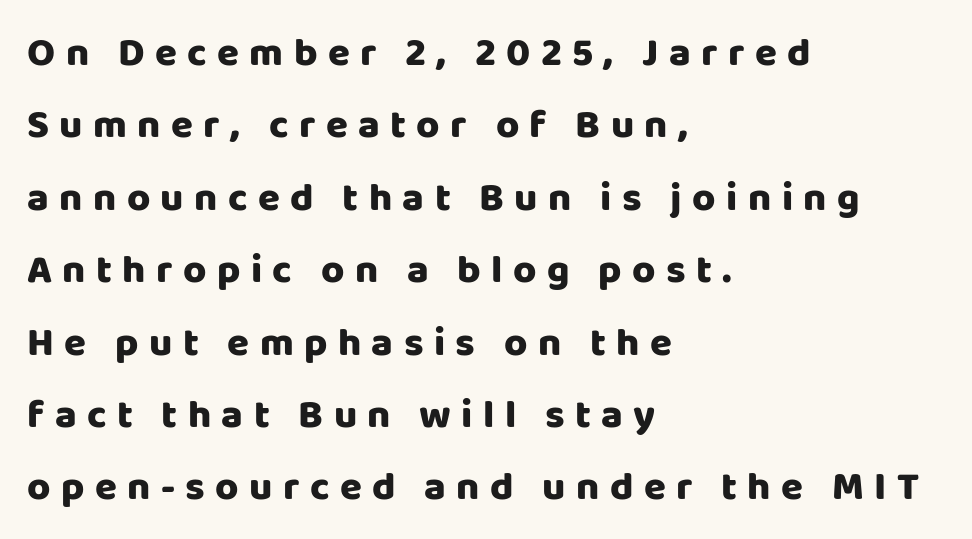
Does the type have serifs? No, each stem ends abruptly. Spacing verdict: proportional, widths tailored to each character. The compositor pushed each line to the left boundary. The lettering holds an erect, upright posture throughout. Lines of text with bare space underneath.
